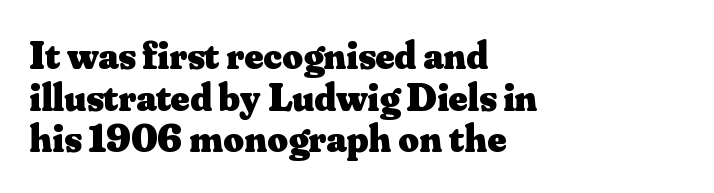
Q: Is the text bold? A: Yes.
Q: Is the text italic (slanted)? A: No, it is upright.
Q: Is the typeface a serif or a sans-serif typeface? A: Serif.
Q: Is the text underlined? A: No.
Q: How is the paragraph aligned? A: Left-aligned.
Q: Is the spacing between letters normal or unusually wide? A: Normal.
Q: Is the spacing between lines tight, normal or loose? A: Tight.
Q: Width (condensed, normal, or wide)? A: Normal.
Q: Stroke contrast? A: Medium.
Q: x-height? A: Small.
Q: Monospaced? A: No.
